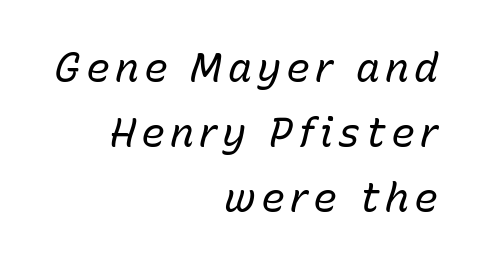
The image shows 40 px regular-weight type, italic (leaning right); set right-aligned, normal line spacing (1.62x), not underlined; low stroke contrast and a medium x-height.
